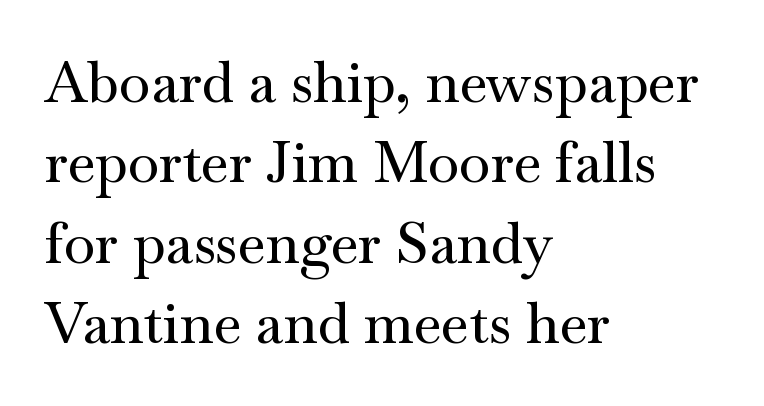
The image shows 57 px wide serif type, upright; set left-aligned, normal line spacing (1.41x), normal letter spacing, not underlined; medium stroke contrast and a small x-height.
